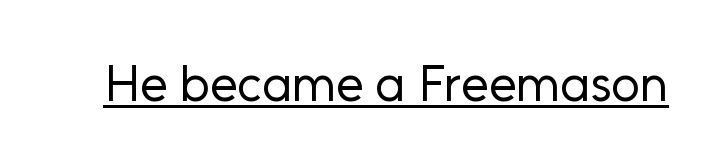
Stroke thickness stays within the range of a standard reading face or lighter. Type style note: lacks serifs. This sample has the flowing, uneven cadence of proportional lettering. This rendering features underlined lettering. You can tell it's not italic because the verticals are truly vertical. The letters sit at their default tracking, neither squeezed nor spread.
